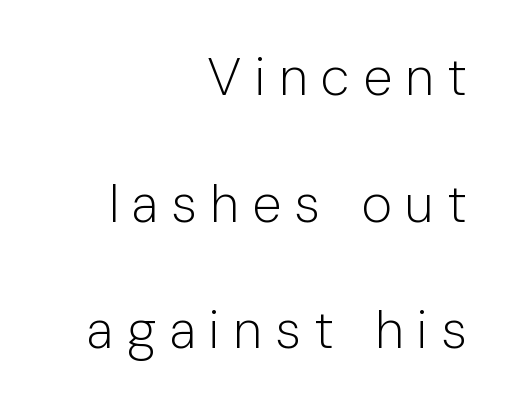
Each row of text sits above clean, open space. Do the letters lean? They stand straight. The lines in this sample share a right terminus and differ only in where they begin. Regarding serifs, this sample does without them. This block would shrink considerably if given ordinary leading; it's expanded now. What stands out about the letter spacing? Its width — letters are far apart.
